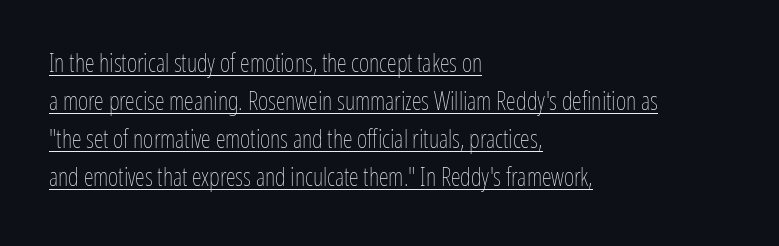
Q: Is the text bold? A: No.
Q: Is the text italic (slanted)? A: No, it is upright.
Q: Is the text underlined? A: Yes.
Q: How is the paragraph aligned? A: Left-aligned.
Q: Is the spacing between letters normal or unusually wide? A: Normal.
Q: Is the spacing between lines tight, normal or loose? A: Normal.
